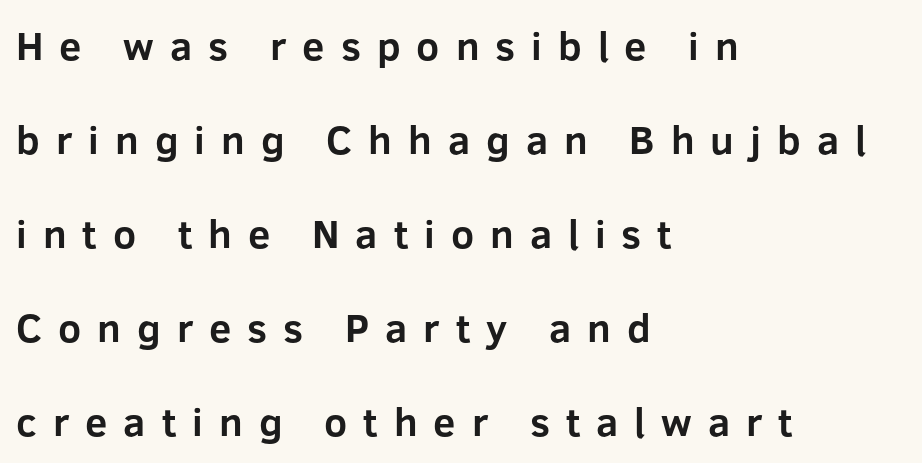
Each word looks stretched out because of the extra space between its letters. The font's upright variant was chosen for this text. These lines stand farther apart than default settings would place them. Descenders are the only things crossing below the line. Is the block centered? No — it sits flush against the left margin. Chunky letters — that's bold for sure.
